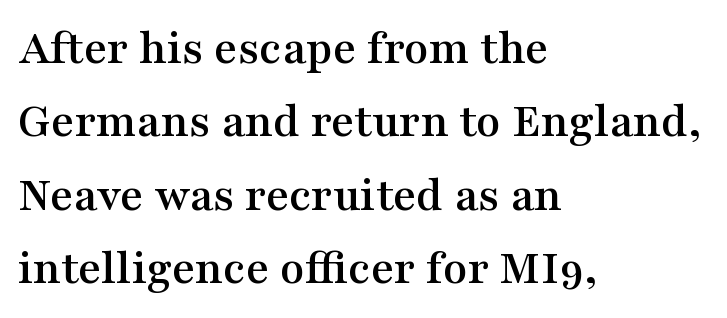
The image shows 50 px wide serif type, upright; set left-aligned, normal line spacing (1.47x), normal letter spacing, not underlined; medium stroke contrast and a medium x-height.
